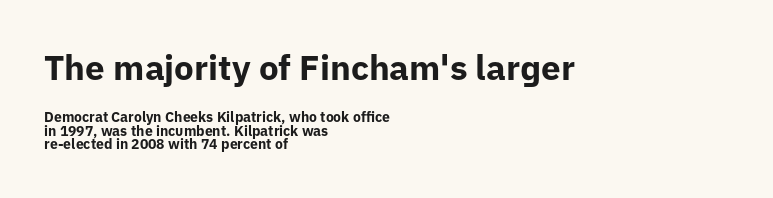
The image shows 35 px bold sans-serif type, upright; set left-aligned, tight line spacing (0.99x), normal letter spacing, not underlined; the first (top) block is 2.5x larger; low stroke contrast and a medium x-height.
